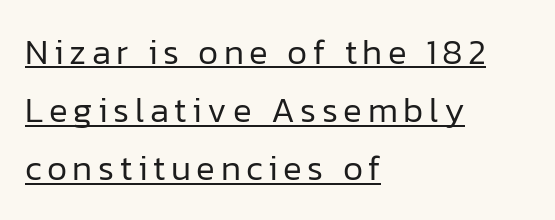
The image shows 35 px regular-weight sans-serif type, upright; set left-aligned, normal line spacing (1.66x), underlined; low stroke contrast and a medium x-height.
